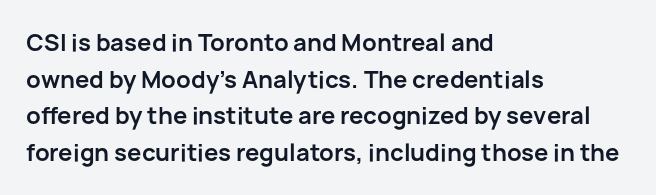
Q: Is the text bold? A: Yes.
Q: Is the text italic (slanted)? A: No, it is upright.
Q: Is the text underlined? A: No.
Q: How is the paragraph aligned? A: Left-aligned.
Q: Is the spacing between letters normal or unusually wide? A: Normal.
Q: Is the spacing between lines tight, normal or loose? A: Normal.
